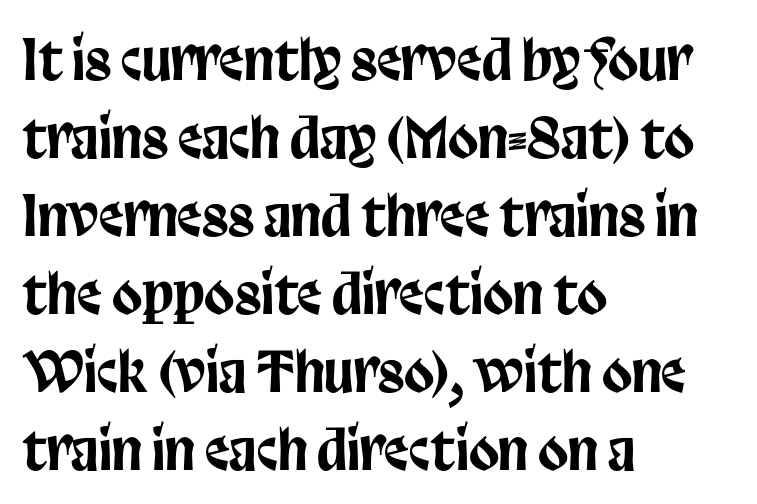
Q: Is the text italic (slanted)? A: No, it is upright.
Q: Is the typeface a serif or a sans-serif typeface? A: Sans-serif.
Q: Is the text underlined? A: No.
Q: How is the paragraph aligned? A: Left-aligned.
Q: Is the spacing between letters normal or unusually wide? A: Normal.
Q: Is the spacing between lines tight, normal or loose? A: Normal.
Q: Width (condensed, normal, or wide)? A: Condensed.
Q: Stroke contrast? A: Low.
Q: x-height? A: Large.
Q: Monospaced? A: No.
